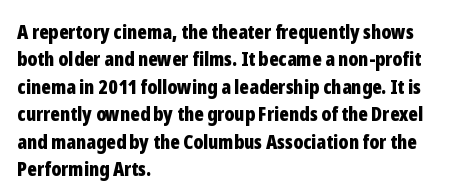
The image shows 20 px bold type, upright; set left-aligned, normal line spacing (1.37x), normal letter spacing, not underlined.
